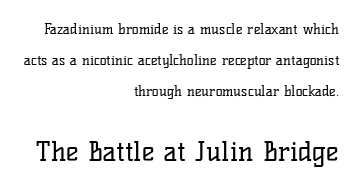
Q: Is the text bold? A: No.
Q: Is the text italic (slanted)? A: No, it is upright.
Q: Is the text underlined? A: No.
Q: How is the paragraph aligned? A: Right-aligned.
Q: Is the spacing between letters normal or unusually wide? A: Normal.
Q: Is the spacing between lines tight, normal or loose? A: Loose.
Q: Which block of text is set in a larger size, the first (top) or the second (bottom)? A: The second (bottom) one.
